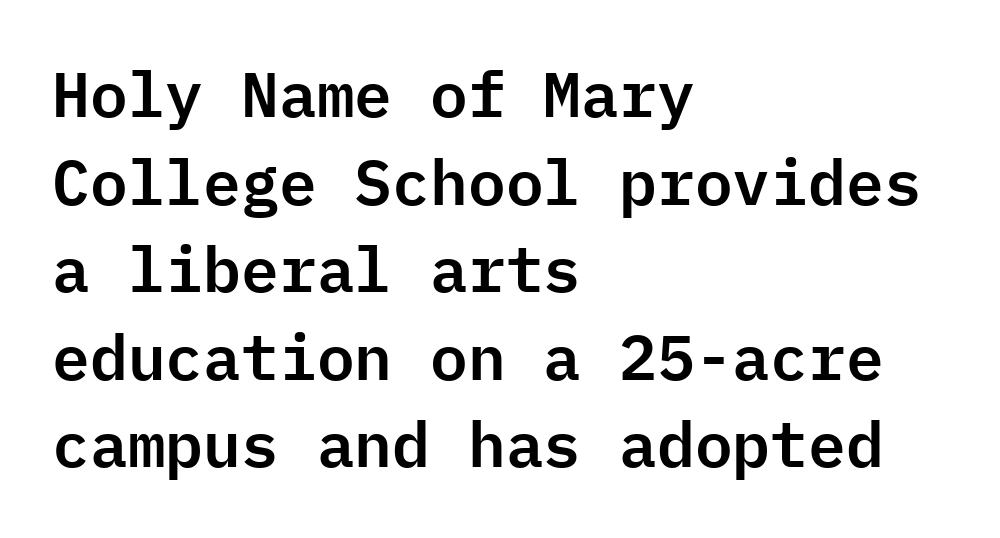
Unmarked baselines from the first word to the last. The font's upright variant was chosen for this text. Inter-character spacing is left at the font's built-in metrics. These lines are rendered in a fixed-pitch font.
